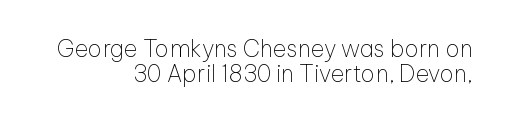
{"italic": "no", "bold": "no", "underline": "no", "align": "right", "line_spacing": "tight", "line_spacing_ratio": 1.09, "letter_spacing": "normal", "letter_spacing_em": 0.0, "glyph_px": 23}
